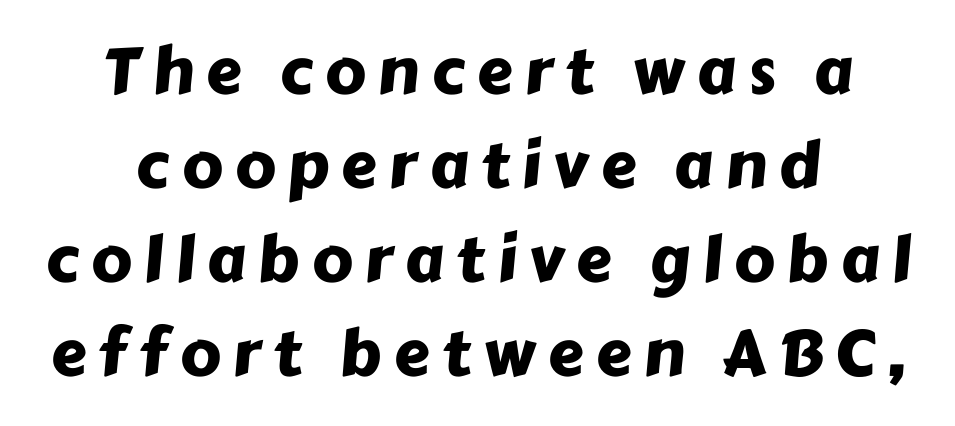
Q: Is the typeface a serif or a sans-serif typeface? A: Sans-serif.
Q: Is the text underlined? A: No.
Q: How is the paragraph aligned? A: Centered.
Q: Is the spacing between lines tight, normal or loose? A: Normal.
Q: Width (condensed, normal, or wide)? A: Normal.
Q: Stroke contrast? A: Low.
Q: x-height? A: Medium.
Q: Monospaced? A: No.
